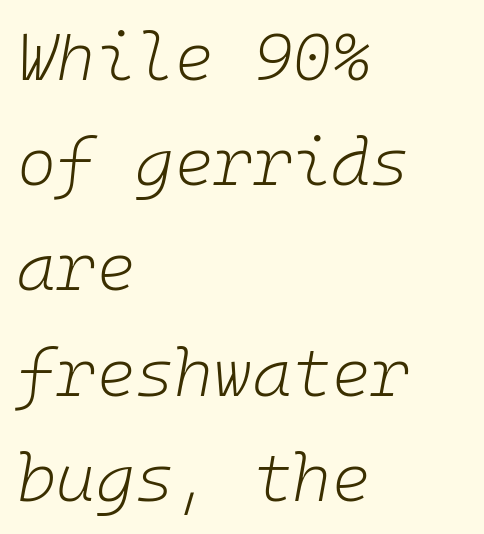
The image shows 67 px light type, italic (leaning right), monospaced; set left-aligned, normal line spacing (1.57x), normal letter spacing, not underlined; low stroke contrast and a medium x-height.
